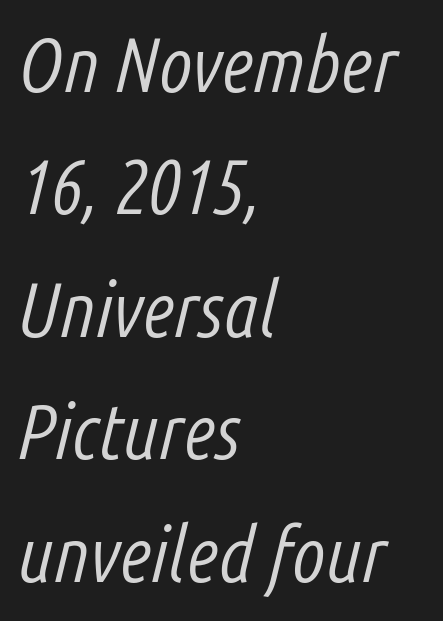
{"italic": "yes", "lean": "right", "slant_degrees": 14, "bold": "no", "weight": "light", "width": "condensed", "stroke_contrast": "low", "x_height": "medium", "monospaced": "no", "underline": "no", "align": "left", "line_spacing": "normal", "line_spacing_ratio": 1.57, "letter_spacing": "normal", "letter_spacing_em": 0.0, "glyph_px": 78}
